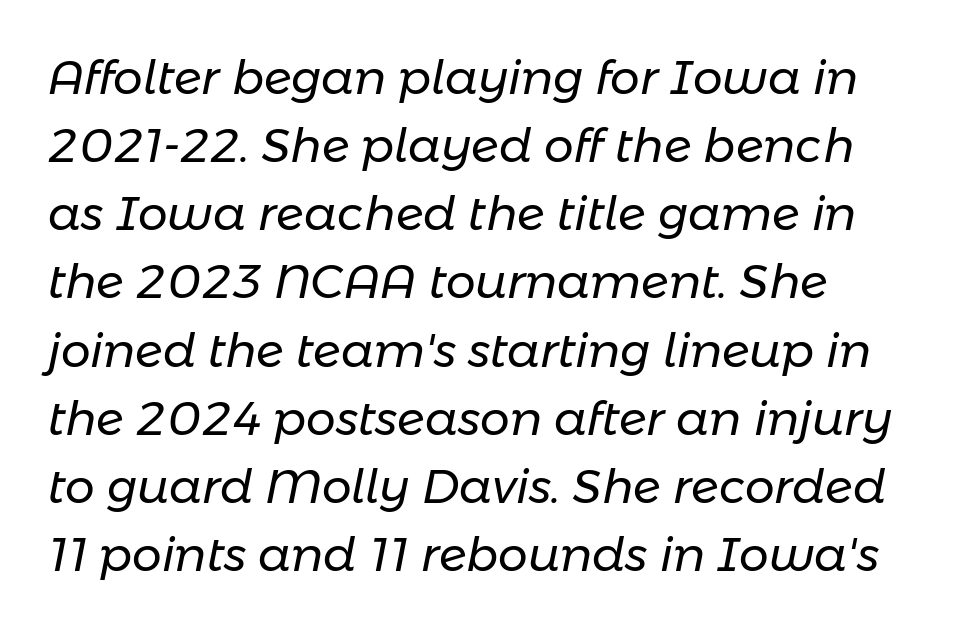
Q: Is the text bold? A: No.
Q: Is the text italic (slanted)? A: Yes, it leans right by about 11 degrees.
Q: Is the text underlined? A: No.
Q: Is the spacing between letters normal or unusually wide? A: Normal.
Q: Is the spacing between lines tight, normal or loose? A: Normal.
Q: Width (condensed, normal, or wide)? A: Normal.
Q: Stroke contrast? A: Low.
Q: x-height? A: Medium.
Q: Monospaced? A: No.
